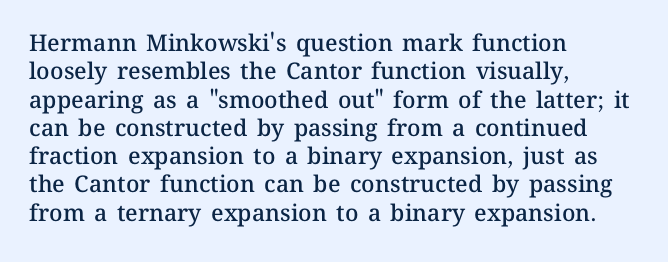
Is the letter spacing exaggerated? No — it looks like the ordinary default. Do the letters lean? They stand straight. Is the type bold? Partly — it's a semibold, heavier than regular but not fully bold. Lines of text with bare space underneath. The text block is weighted toward the left margin, trailing off unevenly rightward.
